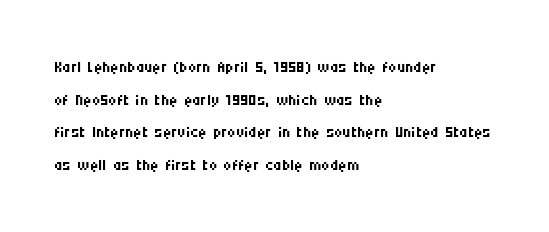
Q: Is the text bold? A: No.
Q: Is the text italic (slanted)? A: No, it is upright.
Q: Is the text underlined? A: No.
Q: How is the paragraph aligned? A: Left-aligned.
Q: Is the spacing between letters normal or unusually wide? A: Normal.
Q: Is the spacing between lines tight, normal or loose? A: Normal.
